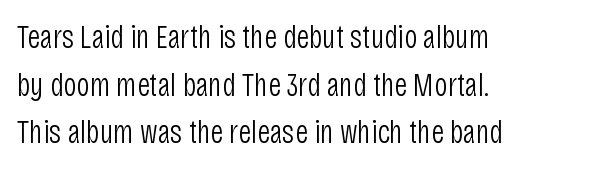
Q: Is the text bold? A: No.
Q: Is the text italic (slanted)? A: No, it is upright.
Q: Is the typeface a serif or a sans-serif typeface? A: Sans-serif.
Q: Is the text underlined? A: No.
Q: How is the paragraph aligned? A: Left-aligned.
Q: Is the spacing between letters normal or unusually wide? A: Normal.
Q: Is the spacing between lines tight, normal or loose? A: Normal.
Q: Width (condensed, normal, or wide)? A: Condensed.
Q: Stroke contrast? A: Low.
Q: x-height? A: Large.
Q: Monospaced? A: No.
